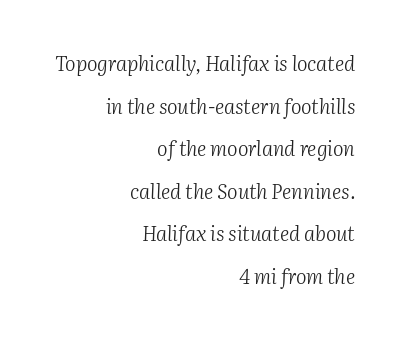
The space between consecutive lines is lavish. The baseline area is clear. Casual observation: everything's shoved over to the right. Is the letter spacing exaggerated? No — it looks like the ordinary default.
